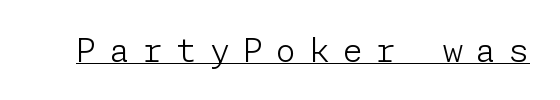
Q: Is the text bold? A: No.
Q: Is the text italic (slanted)? A: No, it is upright.
Q: Is the typeface a serif or a sans-serif typeface? A: Sans-serif.
Q: Is the text underlined? A: Yes.
Q: Is the spacing between letters normal or unusually wide? A: Unusually wide.
Q: Width (condensed, normal, or wide)? A: Normal.
Q: Stroke contrast? A: Low.
Q: x-height? A: Medium.
